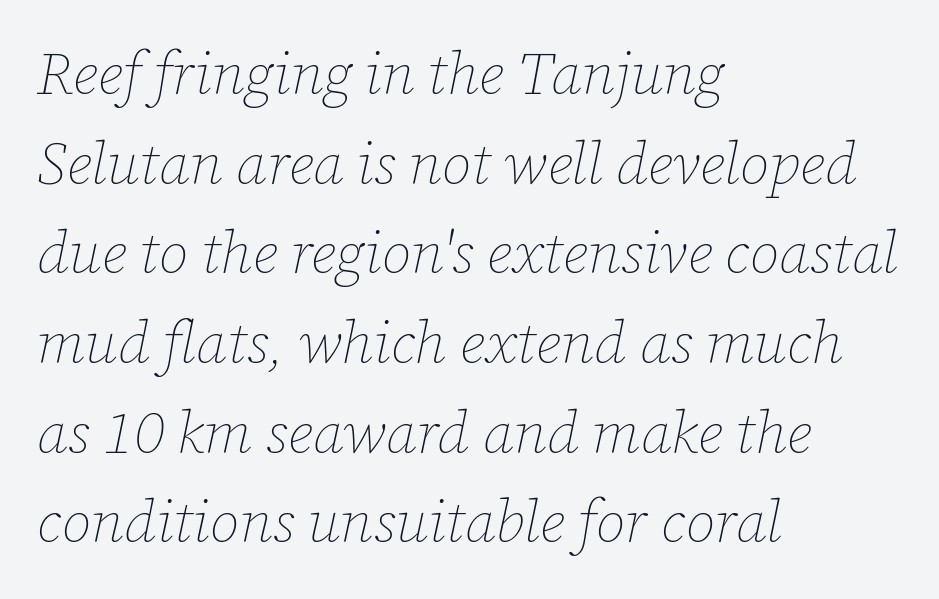
Casual observation: everything's shoved over to the left. No extra tracking has been applied to these lines. These glyphs show unthickened strokes, regular width or finer. Every character sits at an angle, as italics do. Decoration check: the copy has no underline. A normal amount of white space separates one row of letters from the next.
